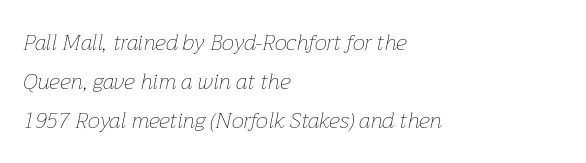
Q: Is the text bold? A: No.
Q: Is the text italic (slanted)? A: Yes, it leans right by about 12 degrees.
Q: Is the text underlined? A: No.
Q: How is the paragraph aligned? A: Left-aligned.
Q: Is the spacing between letters normal or unusually wide? A: Normal.
